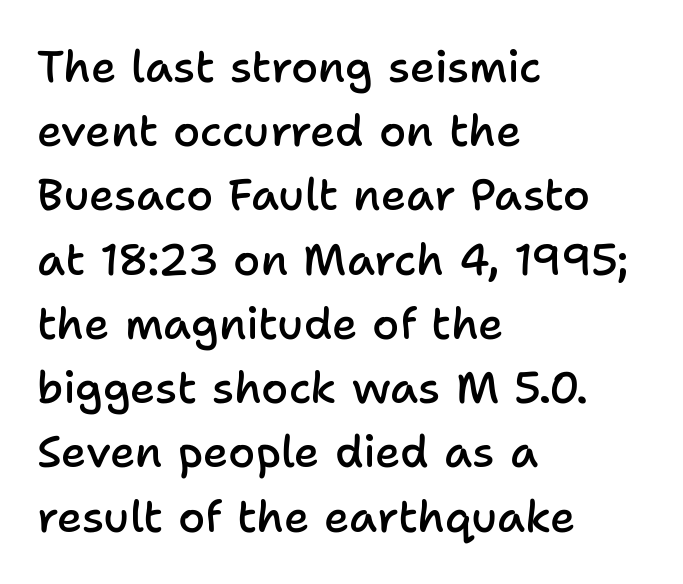
Here the designer chose a conventional face with non-uniform glyph widths. A typesetter would mark this as roman, not italic. The words here are not underlined. Weight check: semibold — heavier than regular, not quite bold. Words appear dense and cohesive because spacing is normal. Compared with typical paragraphs, the rows here are spaced about the same.
